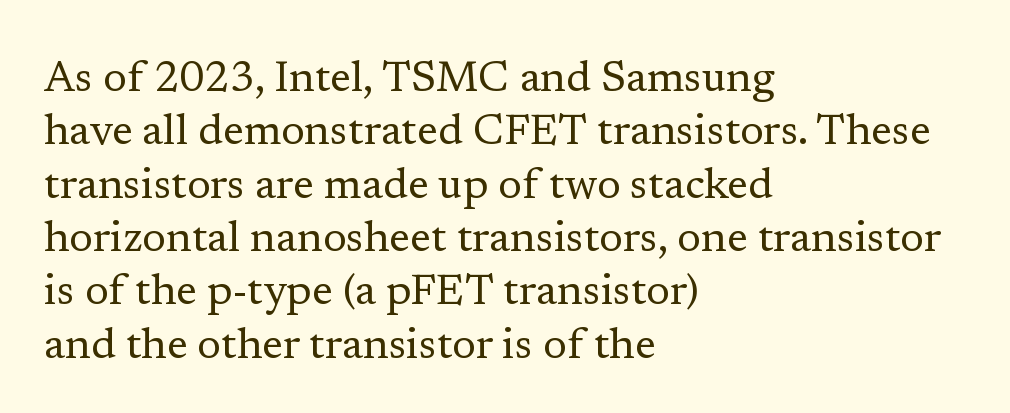
The image shows 43 px regular-weight serif type, upright; set left-aligned, line spacing 1.24x, normal letter spacing, not underlined; low stroke contrast and a medium x-height.
